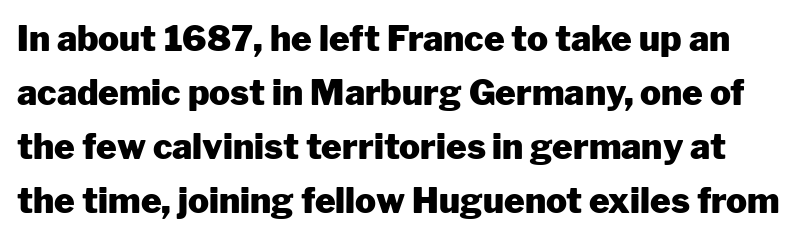
Compared with typical paragraphs, the rows here are spaced about the same. Words appear dense and cohesive because spacing is normal. Every character sits straight up, as roman type does. Just letters on the line, the space beneath them empty.
